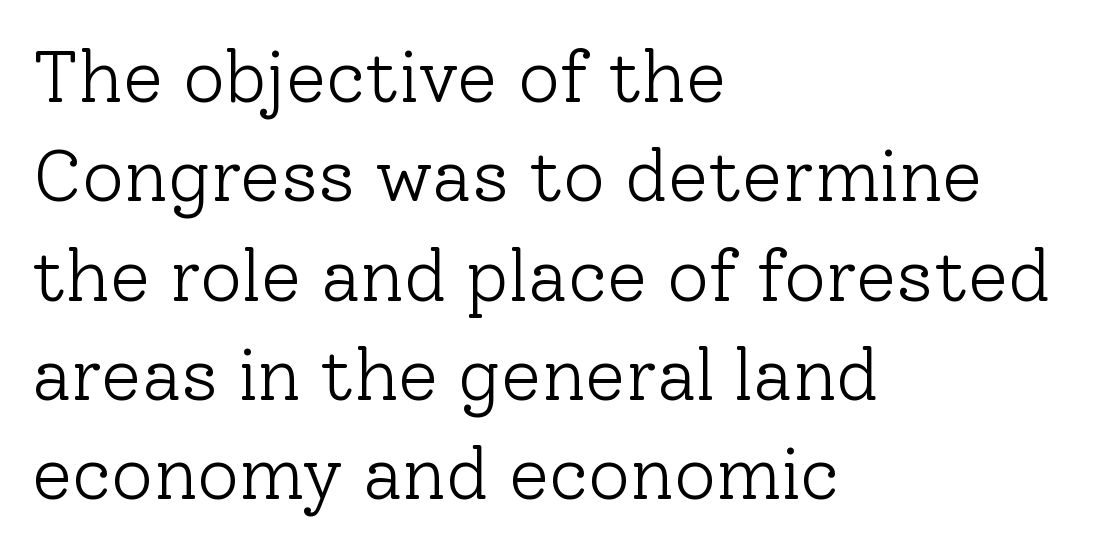
A typesetter would call this leading conventional body-copy spacing. The typeface has the unassuming heft of standard copy or less. These lines are set flush left with a ragged right edge. The letters stand upright; this is a roman face.
